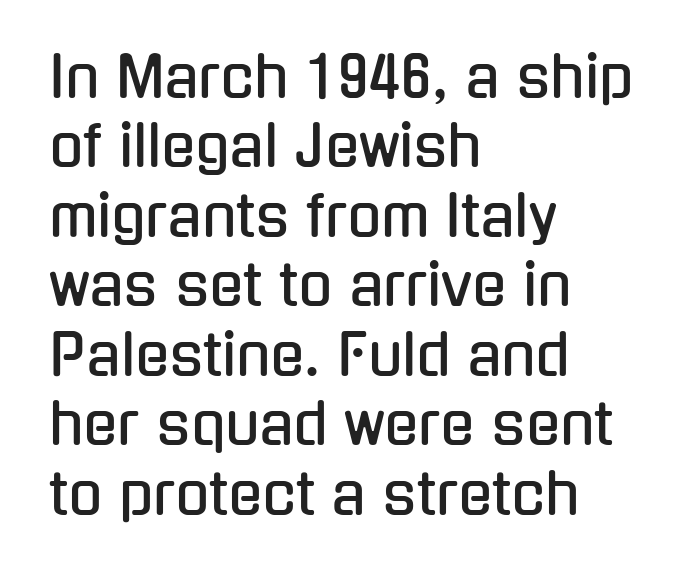
Rendered with straight, roman letterforms. Only glyphs here, with clear space below each row. Every row of glyphs begins at an identical x-position on the left. Characters follow at the spacing the type designer built in.
